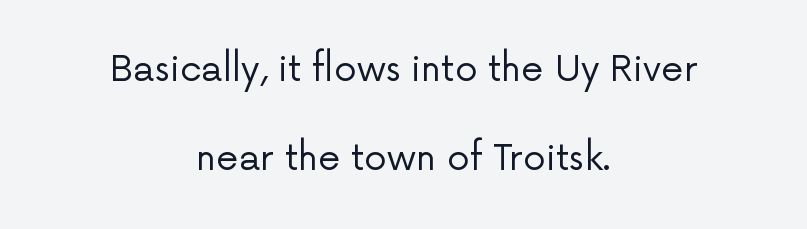
Looks like regular typesetting: each glyph gets only the width it needs. The designer dialed line spacing up above the default. These lines are centered, leaving both edges ragged. Here the glyphs are tracked normally, forming tight word shapes. No letter is thick-stroked: the sample isn't bold. I'd call this a sans setting — the letters go barefoot.
